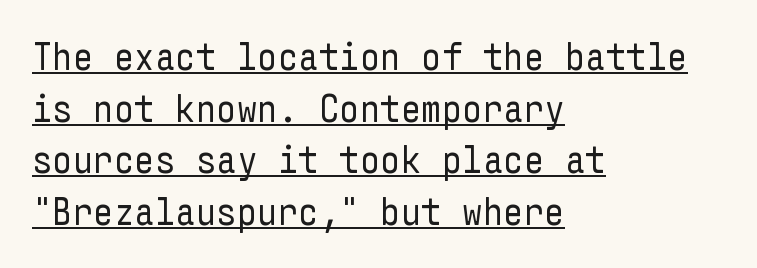
This sample uses an upright cut, with every glyph sitting square on the baseline. This reads as an unemphasized weight, regular at the heaviest. The passage is arranged the way most books set body copy — flush left. The type is set solid horizontally, with unmodified tracking. Regular leading. This rendering employs a face without finishing strokes, i.e., a sans-serif.
